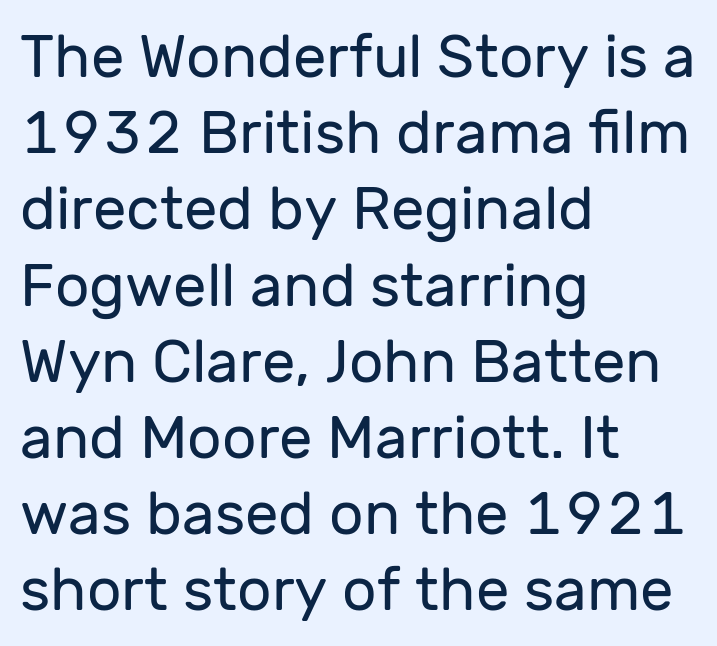
The image shows 60 px regular-weight sans-serif type, upright; set left-aligned, normal line spacing (1.27x), normal letter spacing, not underlined; low stroke contrast and a medium x-height.
